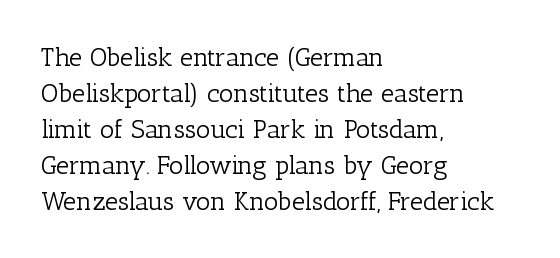
The characters are drawn with everyday or finer stroke widths. Line beginnings align vertically; line endings do not. Rule under the text: the space is simply empty. Words appear dense and cohesive because spacing is normal. Whoever set this chose a conventional vertical rhythm. Rendered with straight, roman letterforms.
